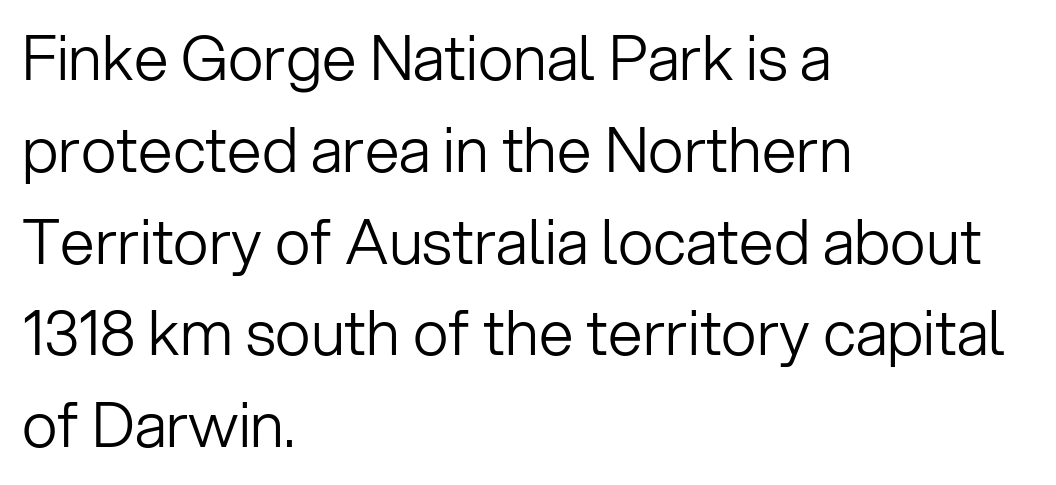
{"serif": "no", "italic": "no", "bold": "no", "weight": "light", "width": "normal", "stroke_contrast": "low", "x_height": "medium", "monospaced": "no", "underline": "no", "align": "left", "line_spacing": "normal", "line_spacing_ratio": 1.48, "letter_spacing": "normal", "letter_spacing_em": 0.0, "glyph_px": 62}
